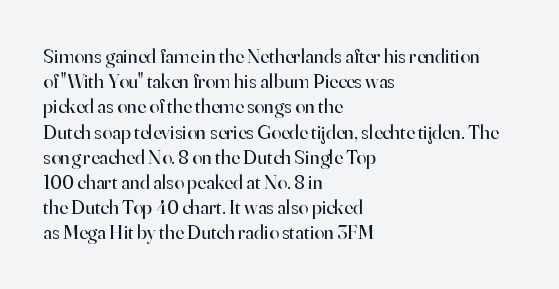
The image shows 20 px text type, upright; set left-aligned, normal line spacing (1.26x), normal letter spacing, not underlined.
